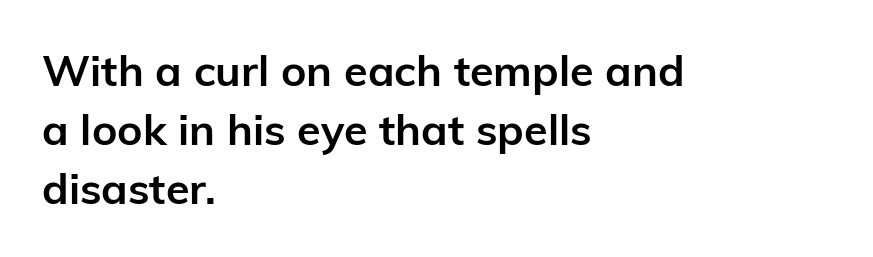
Q: Is the text bold? A: Yes.
Q: Is the text italic (slanted)? A: No, it is upright.
Q: Is the typeface a serif or a sans-serif typeface? A: Sans-serif.
Q: Is the text underlined? A: No.
Q: How is the paragraph aligned? A: Left-aligned.
Q: Is the spacing between letters normal or unusually wide? A: Normal.
Q: Is the spacing between lines tight, normal or loose? A: Normal.
Q: Width (condensed, normal, or wide)? A: Normal.
Q: Stroke contrast? A: Low.
Q: x-height? A: Medium.
Q: Monospaced? A: No.
